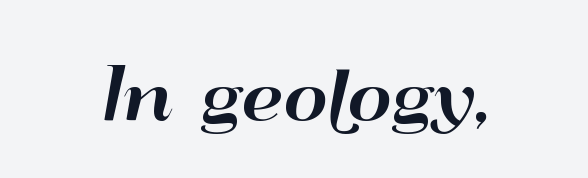
The image shows 69 px wide sans-serif type; set normal letter spacing, not underlined; high stroke contrast and a small x-height.
